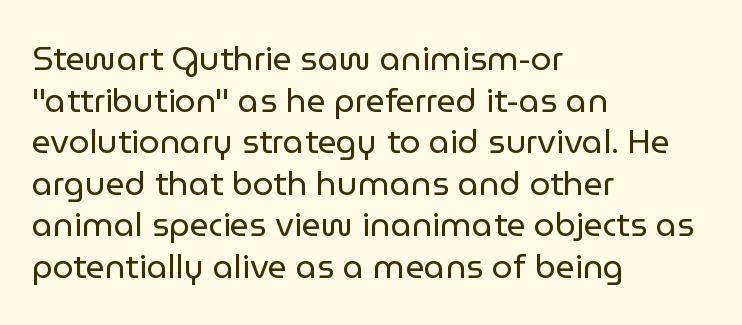
Q: Is the text bold? A: No.
Q: Is the text italic (slanted)? A: No, it is upright.
Q: Is the typeface a serif or a sans-serif typeface? A: Sans-serif.
Q: Is the text underlined? A: No.
Q: How is the paragraph aligned? A: Left-aligned.
Q: Is the spacing between letters normal or unusually wide? A: Normal.
Q: Is the spacing between lines tight, normal or loose? A: Normal.
Q: Width (condensed, normal, or wide)? A: Normal.
Q: Stroke contrast? A: Low.
Q: x-height? A: Medium.
Q: Monospaced? A: No.
